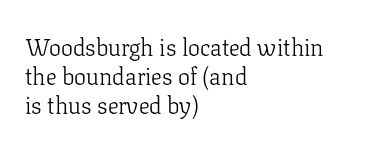
{"italic": "no", "bold": "no", "underline": "no", "align": "left", "line_spacing_ratio": 1.21, "letter_spacing": "normal", "letter_spacing_em": 0.0, "glyph_px": 24}
